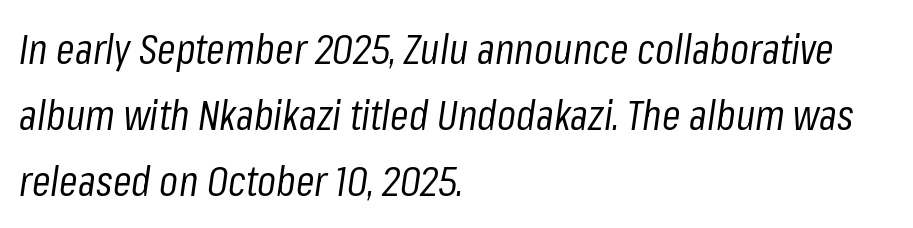
{"italic": "yes", "lean": "right", "slant_degrees": 8, "bold": "no", "weight": "regular", "width": "condensed", "stroke_contrast": "low", "x_height": "medium", "monospaced": "no", "underline": "no", "align": "left", "line_spacing": "normal", "line_spacing_ratio": 1.57, "letter_spacing": "normal", "letter_spacing_em": 0.0, "glyph_px": 42}
